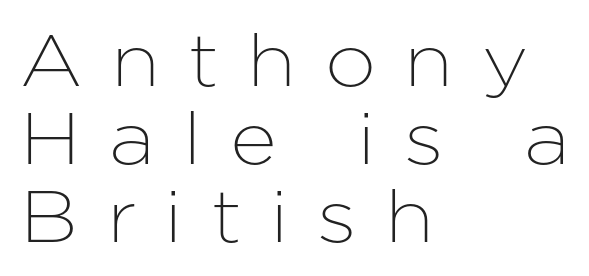
The image shows 73 px sans-serif type, upright; set left-aligned, tight line spacing (1.07x), unusually wide letter spacing (+0.39 em), not underlined; low stroke contrast and a medium x-height.
